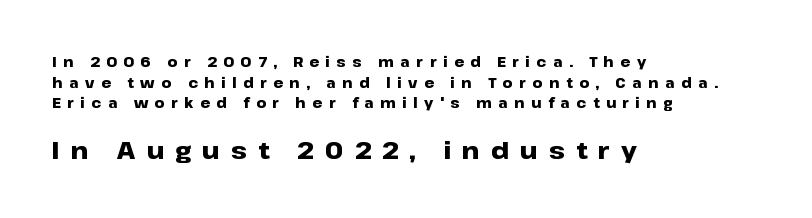
Q: Is the text bold? A: Yes.
Q: Is the text italic (slanted)? A: No, it is upright.
Q: Is the text underlined? A: No.
Q: How is the paragraph aligned? A: Left-aligned.
Q: Is the spacing between letters normal or unusually wide? A: Unusually wide.
Q: Is the spacing between lines tight, normal or loose? A: Normal.
Q: Which block of text is set in a larger size, the first (top) or the second (bottom)? A: The second (bottom) one.
